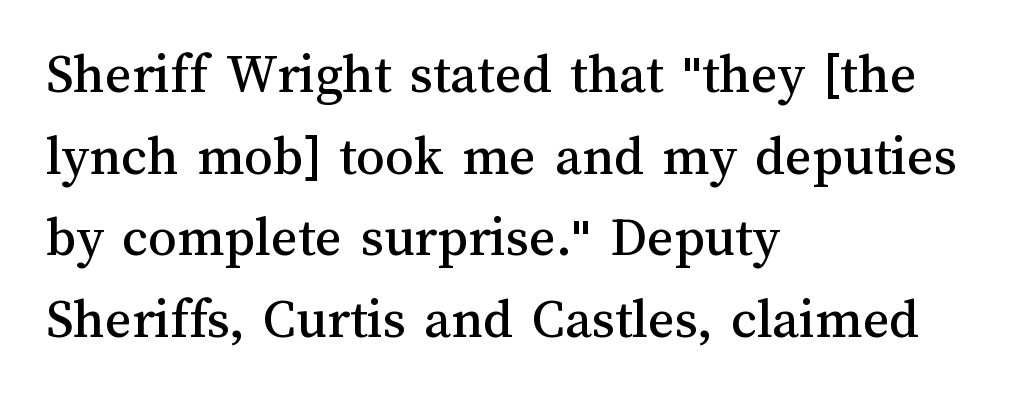
Q: Is the text italic (slanted)? A: No, it is upright.
Q: Is the text underlined? A: No.
Q: How is the paragraph aligned? A: Left-aligned.
Q: Is the spacing between letters normal or unusually wide? A: Normal.
Q: Is the spacing between lines tight, normal or loose? A: Normal.
Q: Width (condensed, normal, or wide)? A: Normal.
Q: Stroke contrast? A: Medium.
Q: x-height? A: Medium.
Q: Monospaced? A: No.
